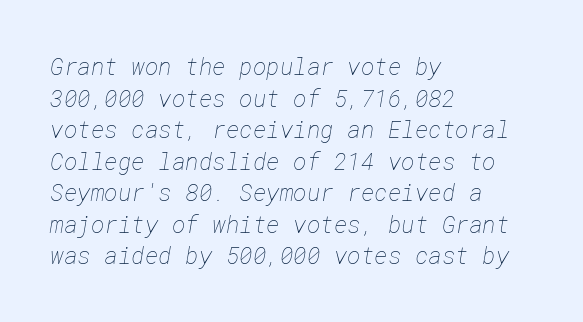
Q: Is the text bold? A: No.
Q: Is the text underlined? A: No.
Q: How is the paragraph aligned? A: Left-aligned.
Q: Is the spacing between letters normal or unusually wide? A: Normal.
Q: Is the spacing between lines tight, normal or loose? A: Normal.
